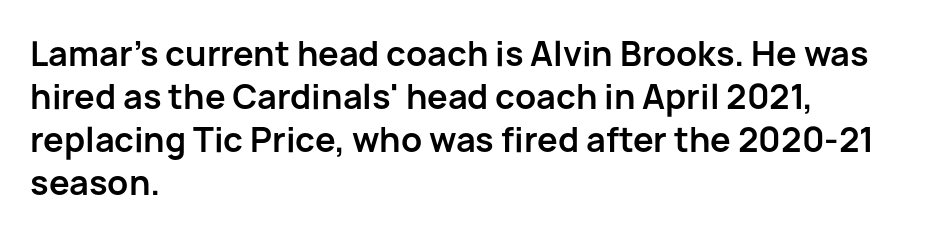
The image shows 33 px bold sans-serif type, upright; set left-aligned, normal line spacing (1.3x), normal letter spacing, not underlined; low stroke contrast and a medium x-height.
